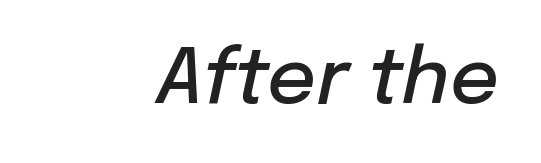
The image shows 76 px semibold type, italic (leaning right); set normal letter spacing, not underlined; low stroke contrast and a medium x-height.
